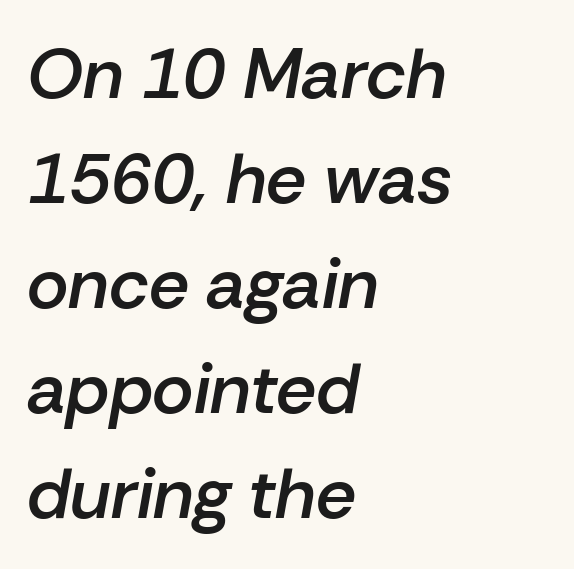
This rendering uses left alignment, leaving the right contour irregular. Descenders hang freely into open space. A somewhat darkened texture: the type is semibold rather than bold. Each new line begins a customary step beneath the previous one. Italic? Definitely — the glyphs are oblique.
